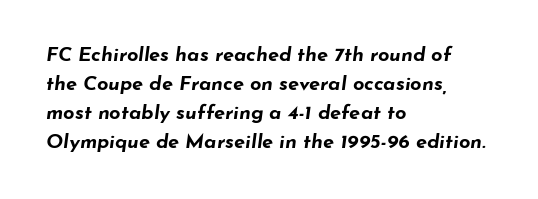
The image shows 20 px bold type, italic (leaning right); set left-aligned, normal line spacing (1.45x), normal letter spacing, not underlined.
